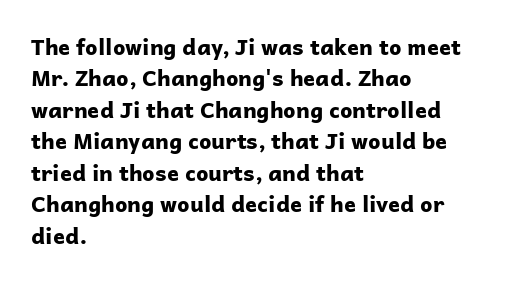
{"italic": "no", "bold": "yes", "underline": "no", "align": "left", "line_spacing": "normal", "line_spacing_ratio": 1.43, "letter_spacing": "normal", "letter_spacing_em": 0.0, "glyph_px": 22}
